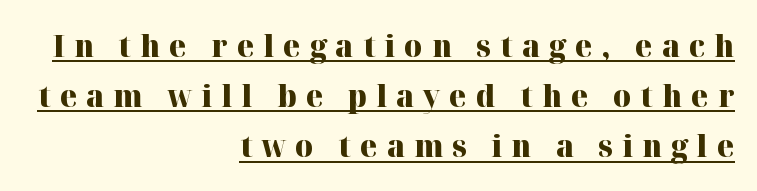
This rendering employs a face with finishing strokes, i.e., a serif. This is heavy type, rendered in bold. Varying glyph widths throughout — classic text-font behaviour. What's the leading like? Ordinary, nothing unusual. Characters remain perfectly vertical along every line.
